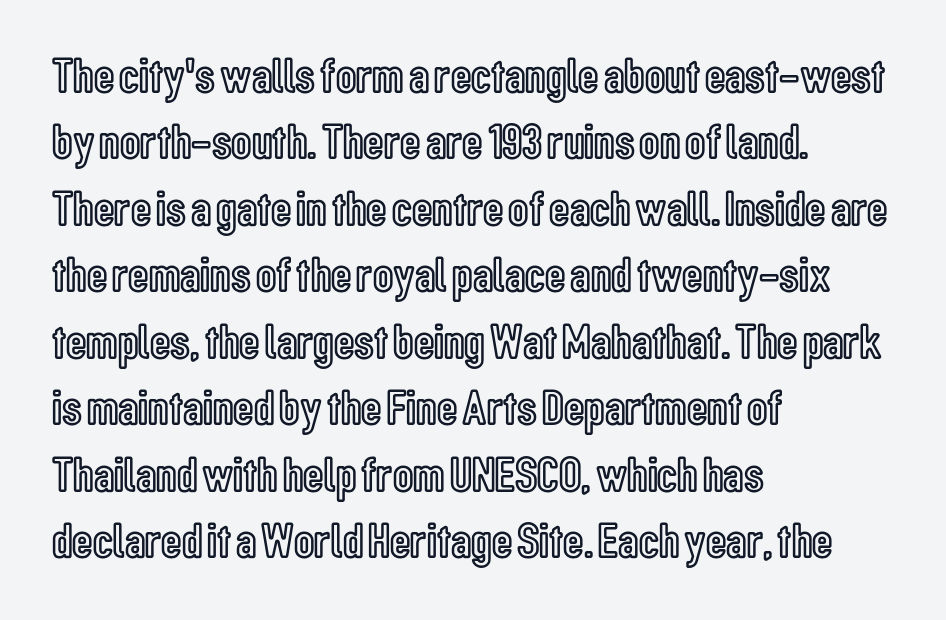
The text block is weighted toward the left margin, trailing off unevenly rightward. This sample has the flowing, uneven cadence of proportional lettering. Caption: standard tracking, unaltered. Plain, unruled lines of type. Style check: upright.
